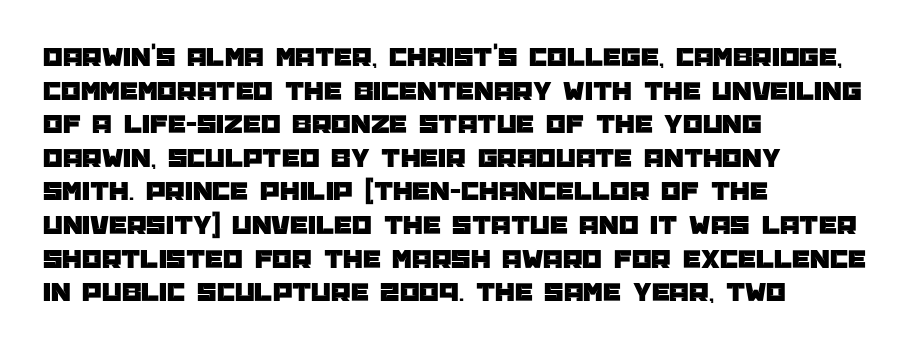
The image shows 28 px sans-serif type, upright; set left-aligned, line spacing 1.2x, normal letter spacing, not underlined; low stroke contrast and a large x-height.
